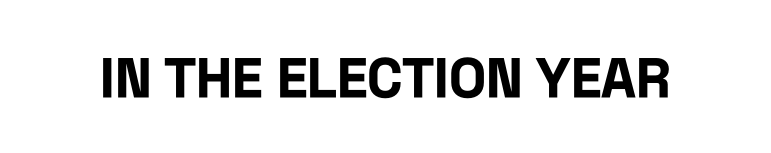
The line texture is even and compact thanks to regular tracking. Descender tails drop into unmarked territory. These lines were composed using upright roman letters. The glyphs in this specimen are sans serif.
